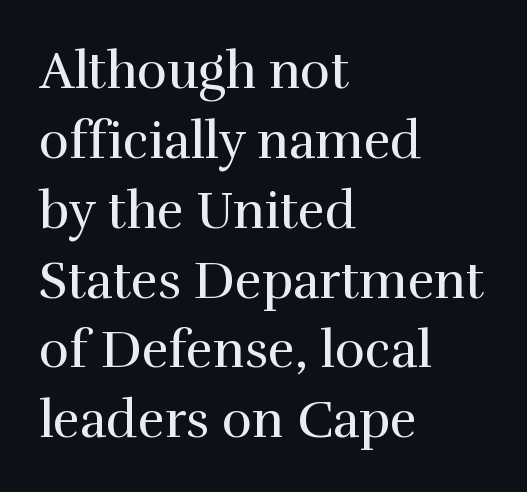
{"serif": "yes", "italic": "no", "bold": "no", "weight": "regular", "width": "normal", "x_height": "medium", "monospaced": "no", "underline": "no", "align": "left", "line_spacing": "normal", "line_spacing_ratio": 1.37, "letter_spacing": "normal", "letter_spacing_em": 0.0, "glyph_px": 51}
